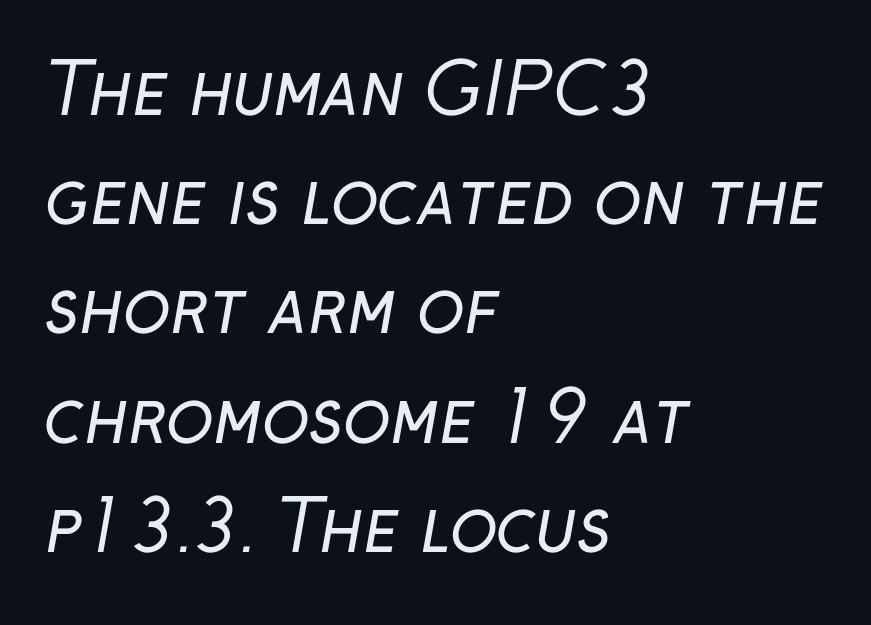
Q: Is the text bold? A: No.
Q: Is the typeface a serif or a sans-serif typeface? A: Sans-serif.
Q: Is the text underlined? A: No.
Q: How is the paragraph aligned? A: Left-aligned.
Q: Is the spacing between letters normal or unusually wide? A: Normal.
Q: Is the spacing between lines tight, normal or loose? A: Normal.
Q: Width (condensed, normal, or wide)? A: Normal.
Q: Stroke contrast? A: Low.
Q: x-height? A: Medium.
Q: Monospaced? A: No.
